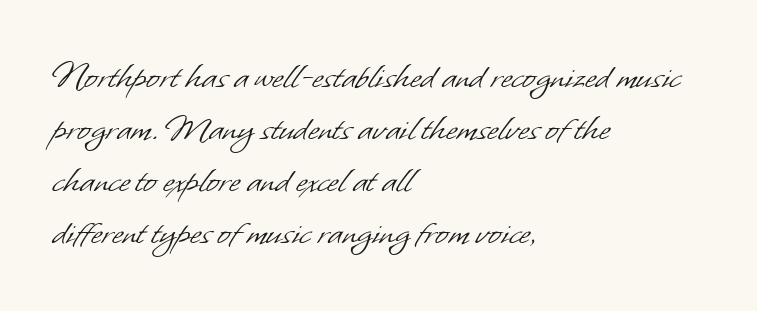
{"serif": "no", "bold": "no", "weight": "light", "width": "normal", "stroke_contrast": "low", "x_height": "small", "monospaced": "no", "underline": "no", "align": "left", "line_spacing": "normal", "line_spacing_ratio": 1.33, "letter_spacing": "normal", "letter_spacing_em": 0.0, "glyph_px": 39}
